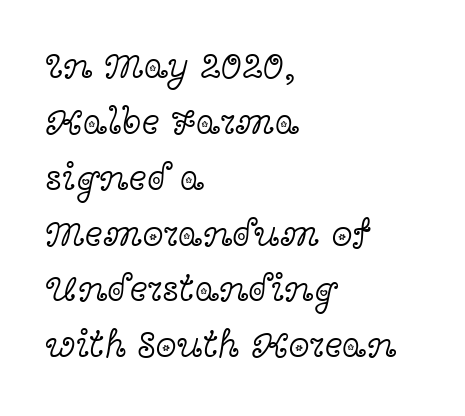
Typographically, this falls in the serif category. Note the varied advance widths — an 'i' is clearly narrower than an 'm'. Vertical spacing — default. Compared with a typical body face, this is equally light or lighter still.
